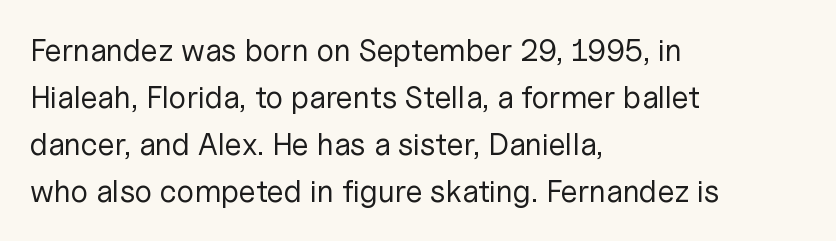
Q: Is the text bold? A: No.
Q: Is the text italic (slanted)? A: No, it is upright.
Q: Is the typeface a serif or a sans-serif typeface? A: Sans-serif.
Q: Is the text underlined? A: No.
Q: How is the paragraph aligned? A: Left-aligned.
Q: Is the spacing between letters normal or unusually wide? A: Normal.
Q: Is the spacing between lines tight, normal or loose? A: Normal.
Q: Width (condensed, normal, or wide)? A: Normal.
Q: Stroke contrast? A: Low.
Q: x-height? A: Medium.
Q: Monospaced? A: No.
